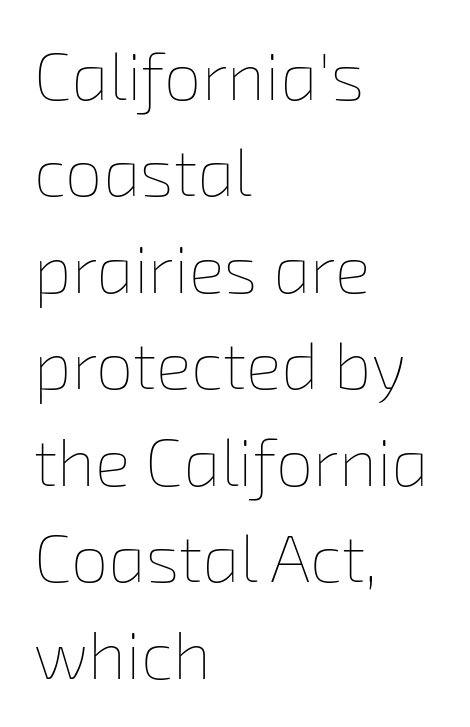
The passage shown is typed in a proportional face where columns would drift. Only glyphs here, with clear space below each row. Line spacing here is normal. The face looks like a standard text weight, possibly lighter. Students, note that the glyphs here touch the page at normal intervals. The ragged edge is on the right, which tells us the setting is flush left.
